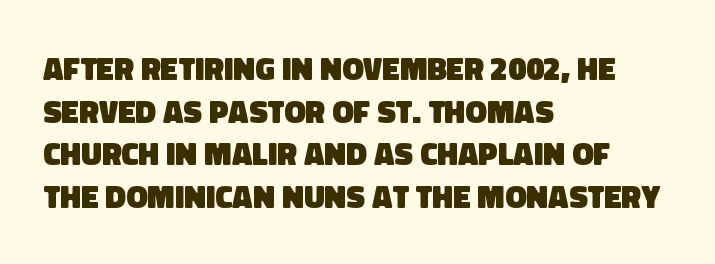
The image shows 32 px heavy sans-serif type; set left-aligned, normal line spacing (1.33x), normal letter spacing, not underlined; low stroke contrast and a large x-height.
